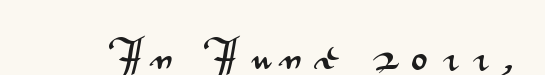
Q: Is the text italic (slanted)? A: Yes.
Q: Is the typeface a serif or a sans-serif typeface? A: Sans-serif.
Q: Is the text underlined? A: No.
Q: Is the spacing between letters normal or unusually wide? A: Unusually wide.
Q: Width (condensed, normal, or wide)? A: Wide.
Q: Stroke contrast? A: Medium.
Q: x-height? A: Small.
Q: Monospaced? A: No.
